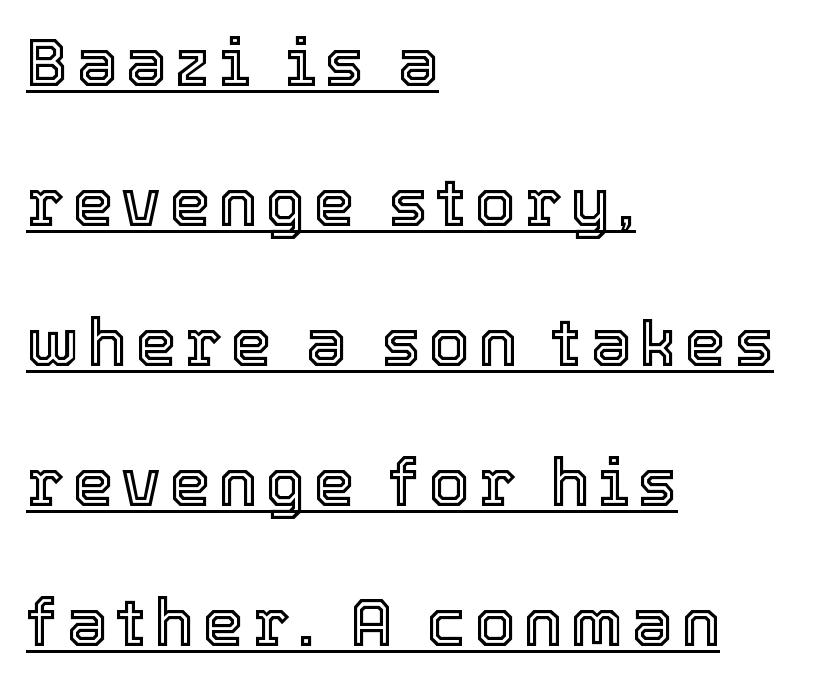
{"italic": "no", "width": "normal", "x_height": "medium", "monospaced": "no", "underline": "yes", "align": "left", "line_spacing": "loose", "line_spacing_ratio": 2.12, "glyph_px": 66}
